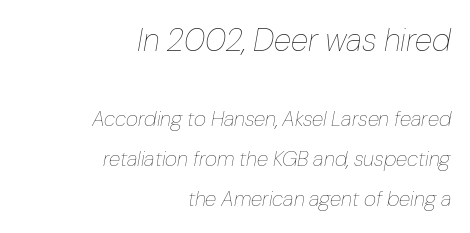
The image shows 32 px thin type, italic (leaning right); set right-aligned, loose line spacing (1.9x), normal letter spacing, not underlined; the first (top) block is 1.52x larger; low stroke contrast and a medium x-height.
